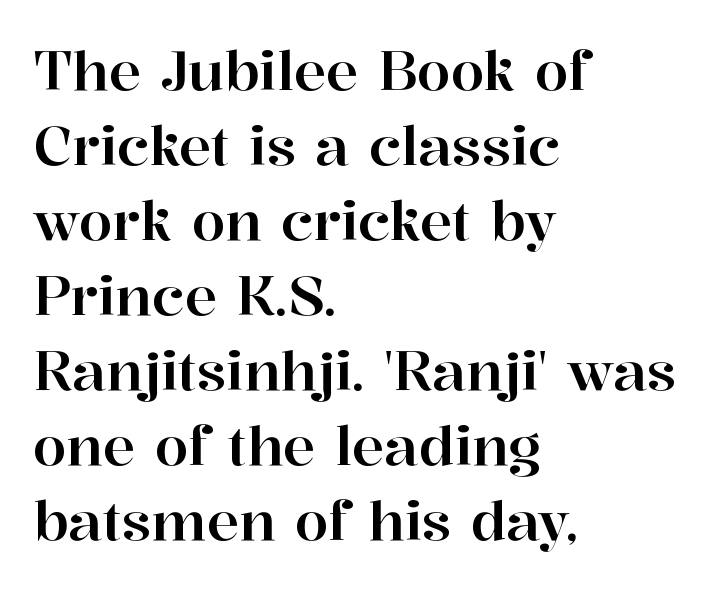
{"serif": "yes", "italic": "no", "width": "normal", "stroke_contrast": "high", "x_height": "medium", "monospaced": "no", "underline": "no", "align": "left", "line_spacing": "normal", "line_spacing_ratio": 1.39, "letter_spacing": "normal", "letter_spacing_em": 0.0, "glyph_px": 54}
